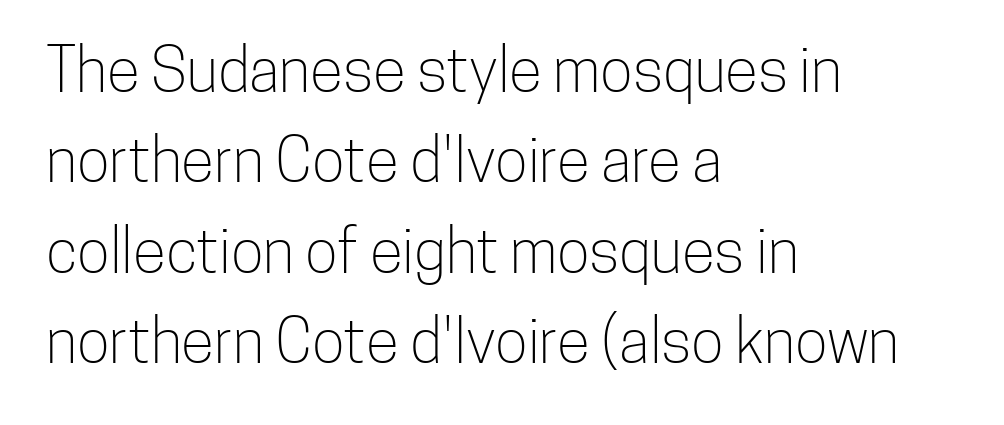
{"serif": "no", "italic": "no", "bold": "no", "weight": "light", "width": "condensed", "stroke_contrast": "low", "x_height": "medium", "monospaced": "no", "underline": "no", "align": "left", "line_spacing": "normal", "line_spacing_ratio": 1.48, "letter_spacing": "normal", "letter_spacing_em": 0.0, "glyph_px": 61}
